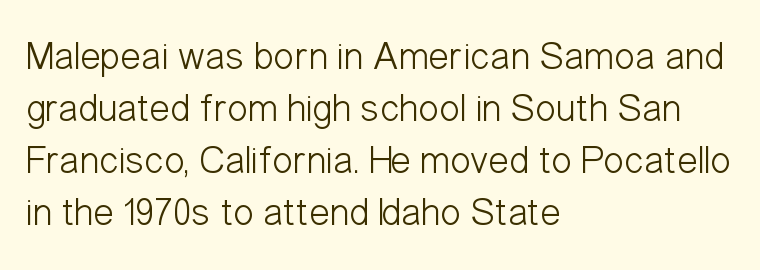
{"serif": "no", "italic": "no", "bold": "no", "weight": "light", "width": "condensed", "stroke_contrast": "low", "x_height": "medium", "monospaced": "no", "underline": "no", "align": "left", "line_spacing": "normal", "line_spacing_ratio": 1.33, "letter_spacing": "normal", "letter_spacing_em": 0.0, "glyph_px": 39}
